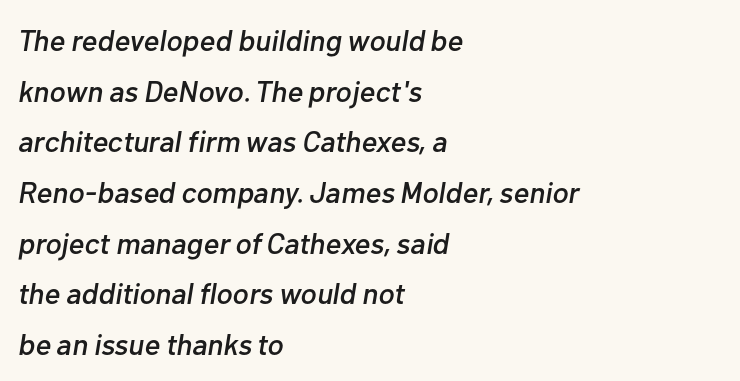
The image shows 30 px text type, italic (leaning right); set left-aligned, normal line spacing (1.69x), normal letter spacing, not underlined; low stroke contrast and a medium x-height.
